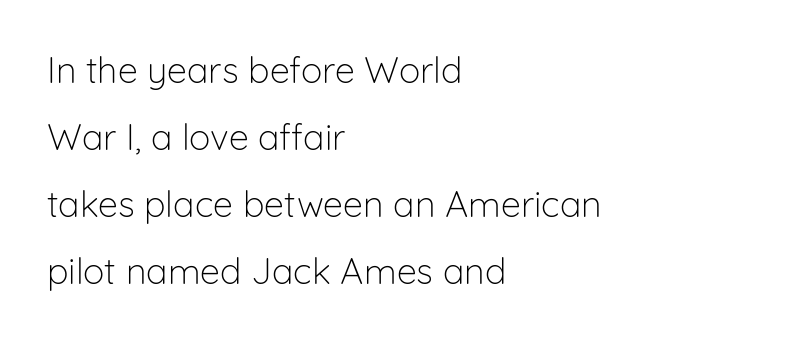
Looks like regular typesetting: each glyph gets only the width it needs. Italic: no, the glyphs are upright roman. The face used here is a sans, in the tradition of grotesques and geometrics. The typesetter chose a ragged-right arrangement here. The rendering keeps characters at their native spacing.
